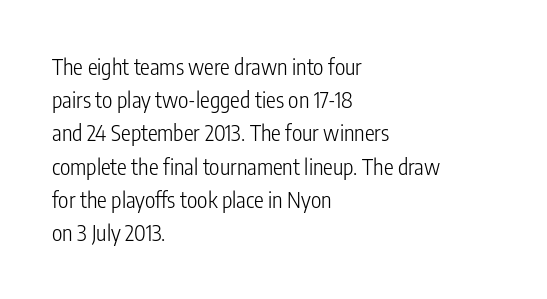
Q: Is the text bold? A: No.
Q: Is the text italic (slanted)? A: No, it is upright.
Q: Is the text underlined? A: No.
Q: How is the paragraph aligned? A: Left-aligned.
Q: Is the spacing between letters normal or unusually wide? A: Normal.
Q: Is the spacing between lines tight, normal or loose? A: Normal.
